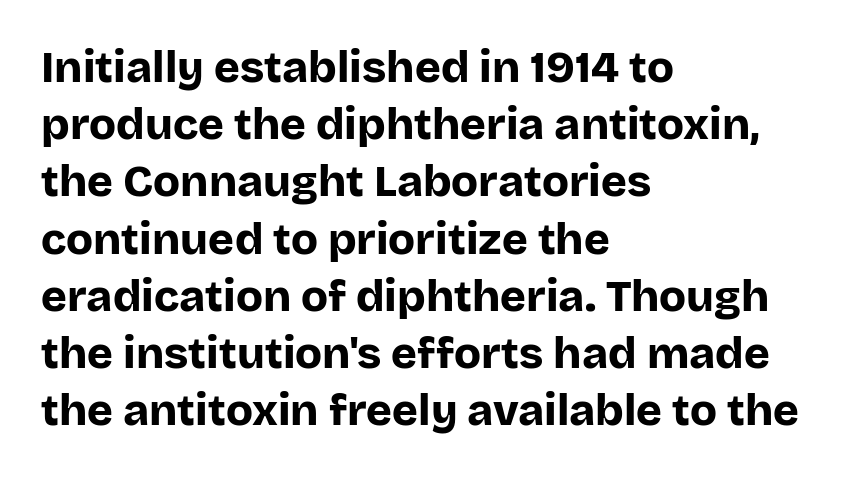
The image shows 44 px bold sans-serif type, upright; set left-aligned, normal line spacing (1.3x), normal letter spacing, not underlined; low stroke contrast and a large x-height.
